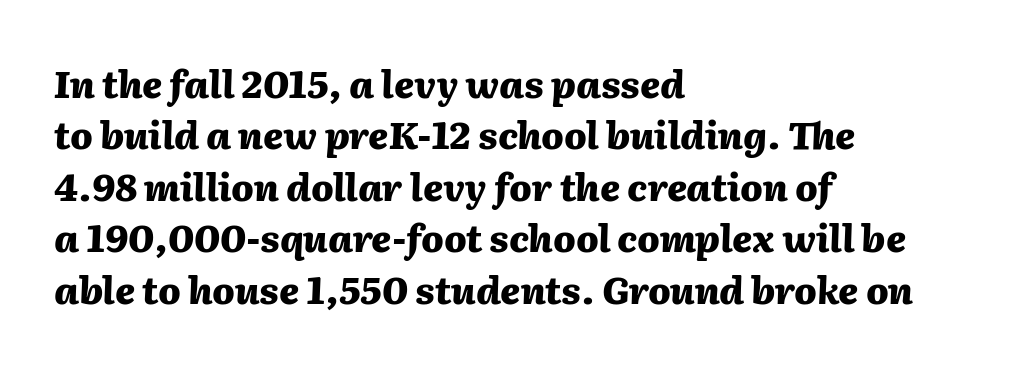
The image shows 37 px heavy type, italic (leaning right); set left-aligned, normal line spacing (1.39x), normal letter spacing, not underlined; medium stroke contrast and a medium x-height.
